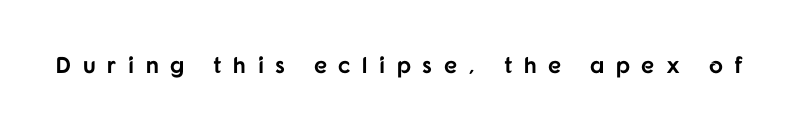
Q: Is the text bold? A: Yes.
Q: Is the text italic (slanted)? A: No, it is upright.
Q: Is the text underlined? A: No.
Q: Is the spacing between letters normal or unusually wide? A: Unusually wide.
